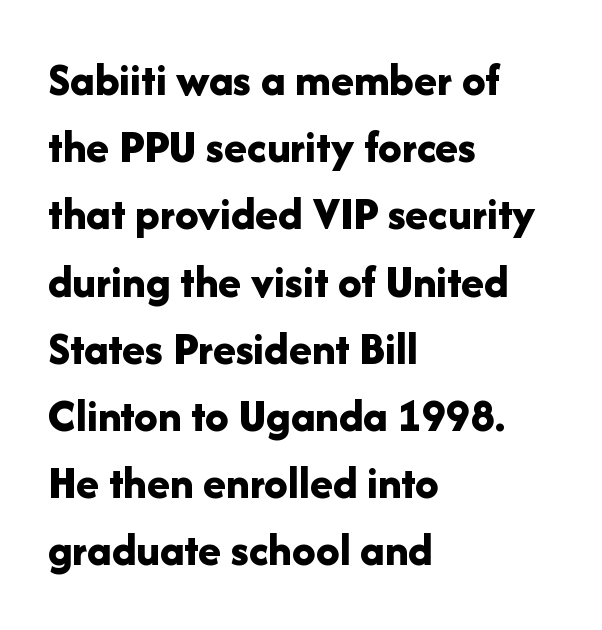
Each new line begins a customary step beneath the previous one. The typeface chosen for these lines omits serifs. Default kerning and tracking; the words read as compact shapes. The strip under each line holds only bare page. The text block is weighted toward the left margin, trailing off unevenly rightward.
